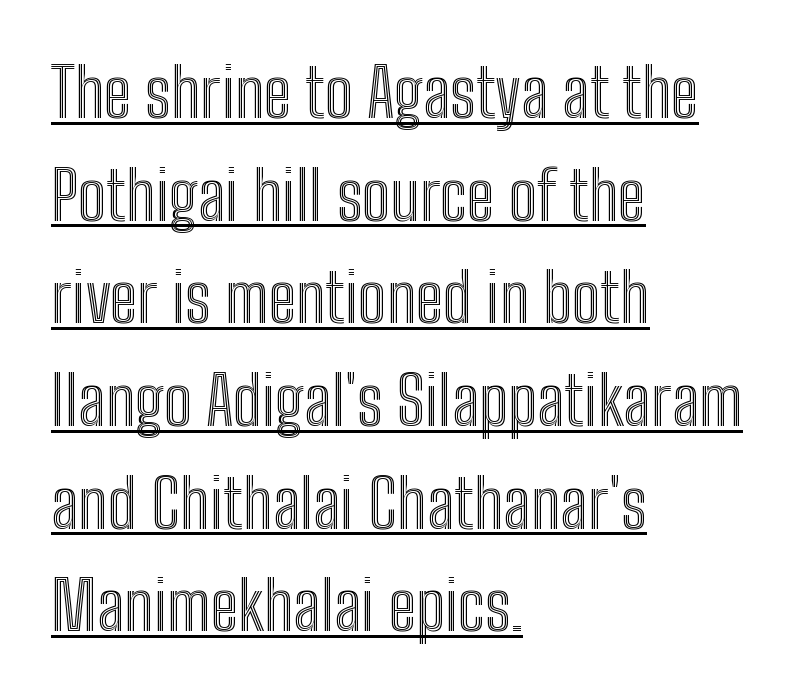
Q: Is the text italic (slanted)? A: No, it is upright.
Q: Is the text underlined? A: Yes.
Q: How is the paragraph aligned? A: Left-aligned.
Q: Is the spacing between letters normal or unusually wide? A: Normal.
Q: Is the spacing between lines tight, normal or loose? A: Normal.
Q: Width (condensed, normal, or wide)? A: Condensed.
Q: x-height? A: Medium.
Q: Monospaced? A: No.
